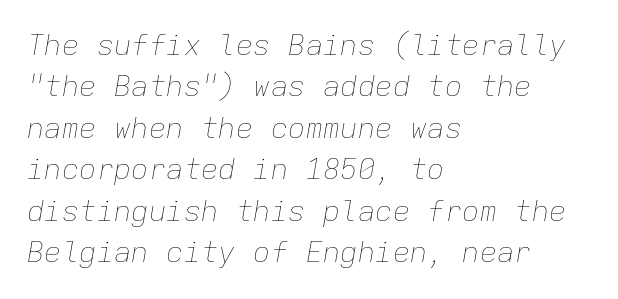
Q: Is the text bold? A: No.
Q: Is the text italic (slanted)? A: Yes, it leans right by about 9 degrees.
Q: Is the text underlined? A: No.
Q: How is the paragraph aligned? A: Left-aligned.
Q: Is the spacing between letters normal or unusually wide? A: Normal.
Q: Is the spacing between lines tight, normal or loose? A: Normal.
Q: Width (condensed, normal, or wide)? A: Normal.
Q: Stroke contrast? A: Low.
Q: x-height? A: Medium.
Q: Monospaced? A: Yes.
